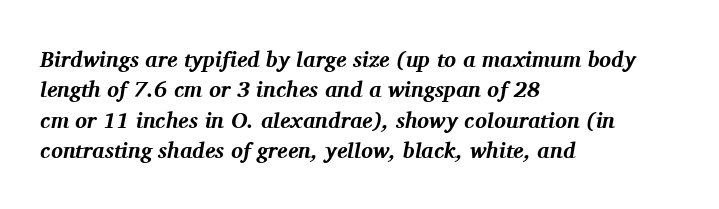
Strong, thick strokes mark this as bold type. Teacher's note: observe the even left margin — that is flush-left alignment. The axis of the letterforms is tilted away from vertical. A clean baseline with only descenders dipping below it.
